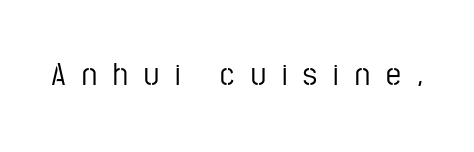
Q: Is the text italic (slanted)? A: No, it is upright.
Q: Is the typeface a serif or a sans-serif typeface? A: Sans-serif.
Q: Is the text underlined? A: No.
Q: Is the spacing between letters normal or unusually wide? A: Unusually wide.
Q: Width (condensed, normal, or wide)? A: Condensed.
Q: Stroke contrast? A: Low.
Q: x-height? A: Medium.
Q: Monospaced? A: No.
